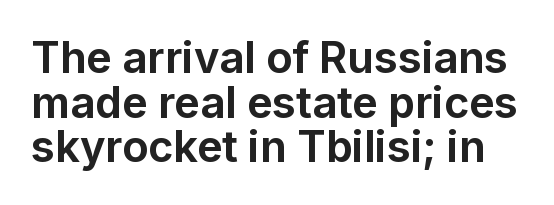
{"serif": "no", "italic": "no", "bold": "yes", "weight": "bold", "width": "normal", "stroke_contrast": "low", "x_height": "medium", "monospaced": "no", "underline": "no", "line_spacing": "tight", "line_spacing_ratio": 1.04, "letter_spacing": "normal", "letter_spacing_em": 0.0, "glyph_px": 43}
